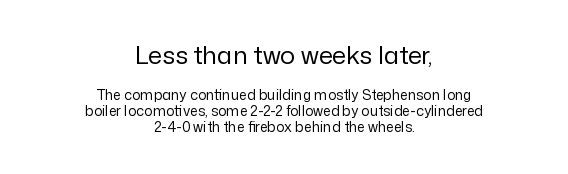
The image shows 25 px text type, upright; set centered, tight line spacing (1.14x), normal letter spacing, not underlined; the first (top) block is 1.79x larger.
